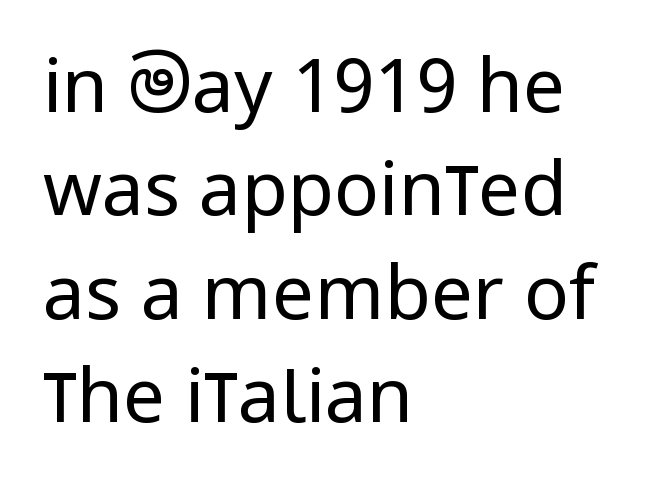
Q: Is the text bold? A: No.
Q: Is the text italic (slanted)? A: No, it is upright.
Q: Is the typeface a serif or a sans-serif typeface? A: Sans-serif.
Q: Is the text underlined? A: No.
Q: How is the paragraph aligned? A: Left-aligned.
Q: Is the spacing between letters normal or unusually wide? A: Normal.
Q: Is the spacing between lines tight, normal or loose? A: Normal.
Q: Width (condensed, normal, or wide)? A: Condensed.
Q: Stroke contrast? A: Low.
Q: x-height? A: Large.
Q: Monospaced? A: No.
